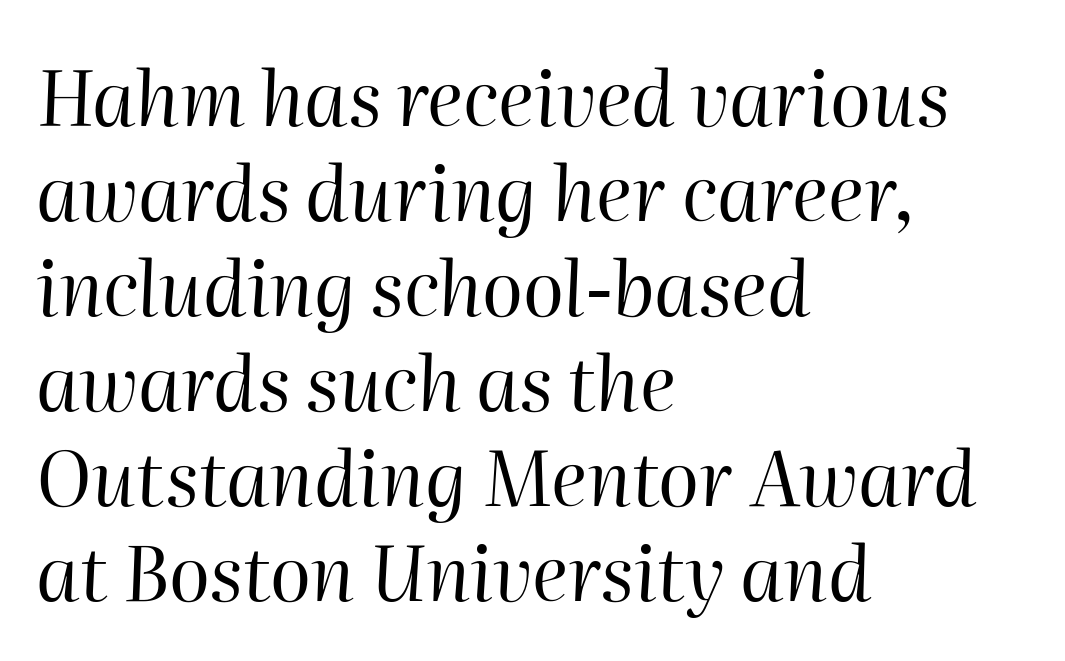
Weight: regular or lighter. Spacing between characters is what you'd get straight out of the box. Anything drawn beneath the words? Only blank space. Vertically, the passage feels balanced, rows spaced as you'd expect.
